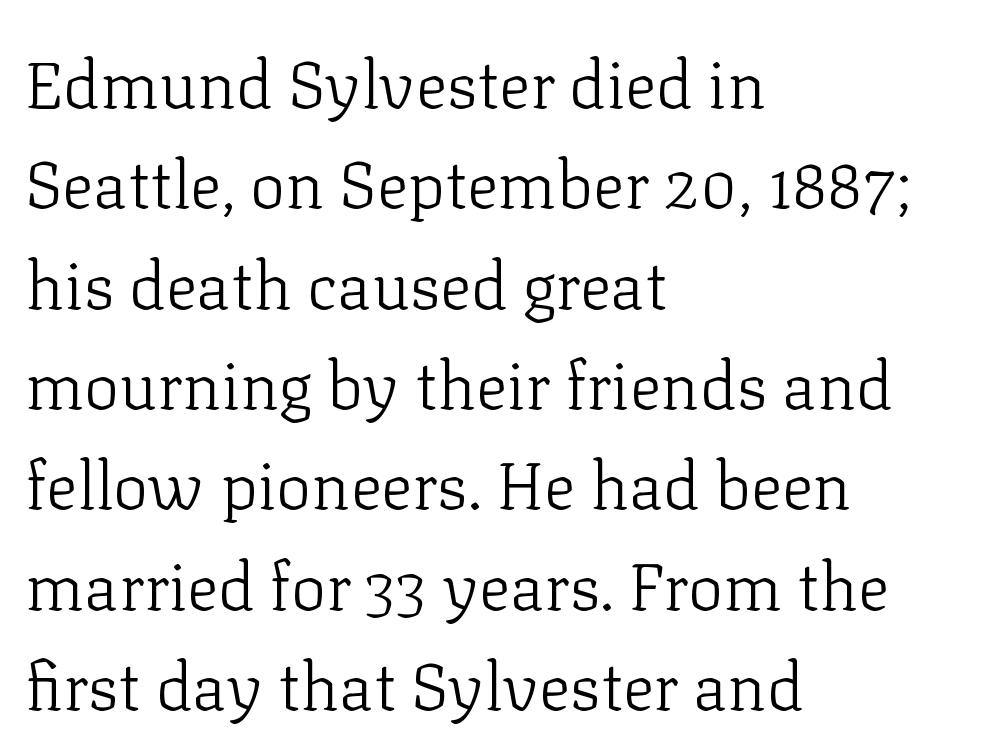
The image shows 66 px light serif type, upright; set left-aligned, normal line spacing (1.52x), normal letter spacing, not underlined; low stroke contrast and a medium x-height.
